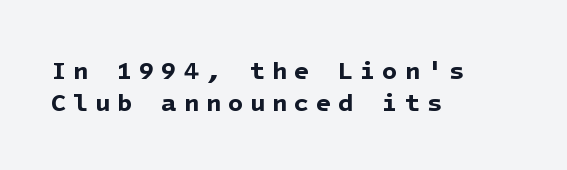
{"bold": "yes", "underline": "no", "align": "left", "line_spacing": "normal", "line_spacing_ratio": 1.27, "letter_spacing": "wide", "letter_spacing_em": 0.27, "glyph_px": 25}
